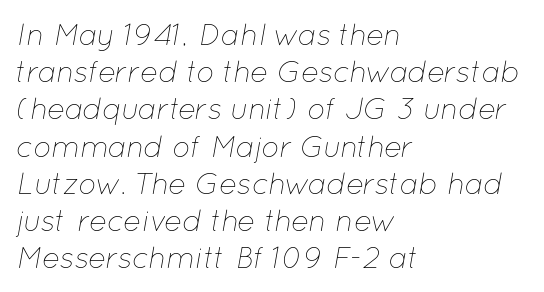
Q: Is the text bold? A: No.
Q: Is the text italic (slanted)? A: Yes, it leans right by about 12 degrees.
Q: Is the text underlined? A: No.
Q: How is the paragraph aligned? A: Left-aligned.
Q: Is the spacing between letters normal or unusually wide? A: Normal.
Q: Width (condensed, normal, or wide)? A: Normal.
Q: Stroke contrast? A: Low.
Q: x-height? A: Medium.
Q: Monospaced? A: No.
